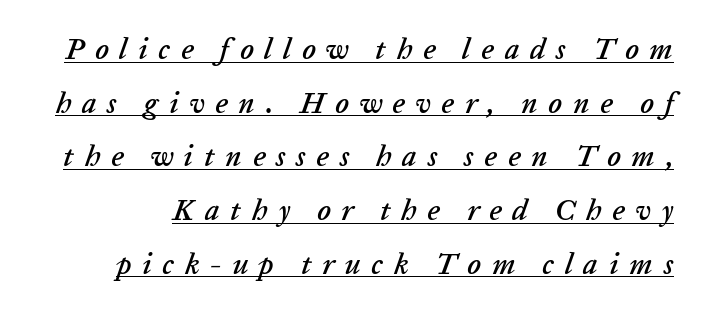
Q: Is the text italic (slanted)? A: Yes, it leans right by about 20 degrees.
Q: Is the text underlined? A: Yes.
Q: Is the spacing between letters normal or unusually wide? A: Unusually wide.
Q: Width (condensed, normal, or wide)? A: Normal.
Q: Stroke contrast? A: Low.
Q: x-height? A: Medium.
Q: Monospaced? A: No.
